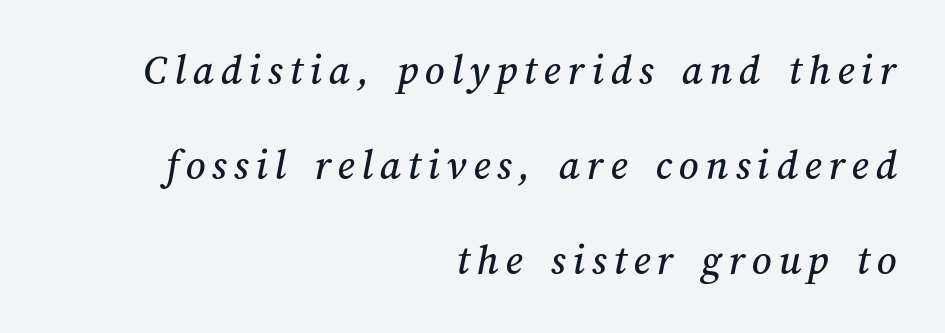
The image shows 43 px text type; set right-aligned, loose line spacing (2.21x), not underlined; medium stroke contrast and a medium x-height.
